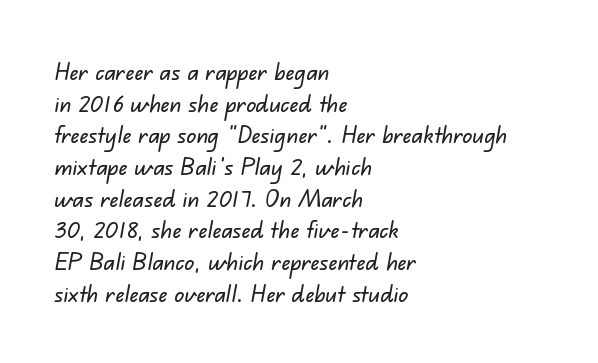
Students, observe: this is what conventionally led text looks like. Glyph-to-glyph distance matches everyday printed text. The lines are quadded left. The strip under each line holds only bare page.
